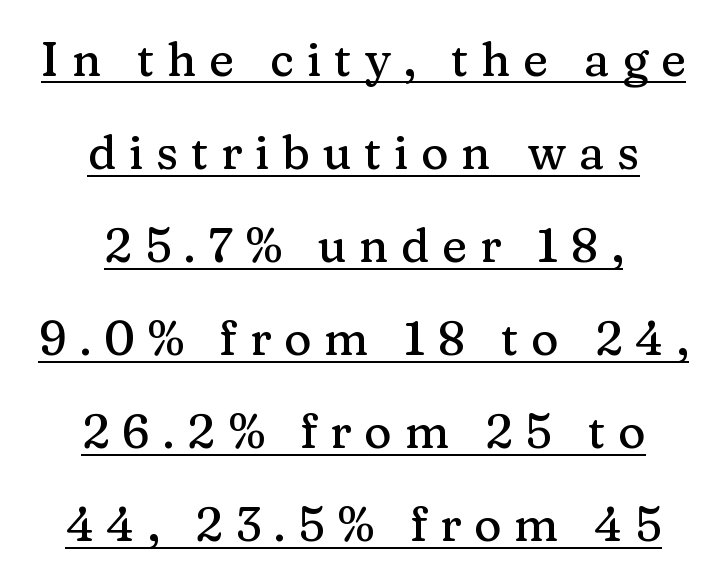
Q: Is the text italic (slanted)? A: No, it is upright.
Q: Is the typeface a serif or a sans-serif typeface? A: Serif.
Q: Is the text underlined? A: Yes.
Q: How is the paragraph aligned? A: Centered.
Q: Is the spacing between letters normal or unusually wide? A: Unusually wide.
Q: Is the spacing between lines tight, normal or loose? A: Loose.
Q: Width (condensed, normal, or wide)? A: Normal.
Q: Stroke contrast? A: Medium.
Q: x-height? A: Medium.
Q: Monospaced? A: No.
